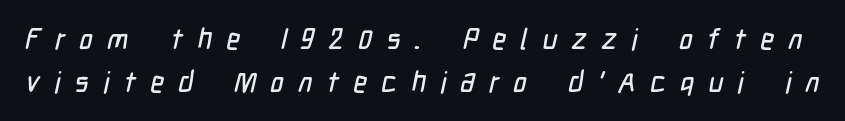
{"serif": "no", "width": "condensed", "stroke_contrast": "low", "x_height": "medium", "monospaced": "no", "underline": "no", "line_spacing": "normal", "line_spacing_ratio": 1.48, "letter_spacing": "wide", "letter_spacing_em": 0.49, "glyph_px": 29}
